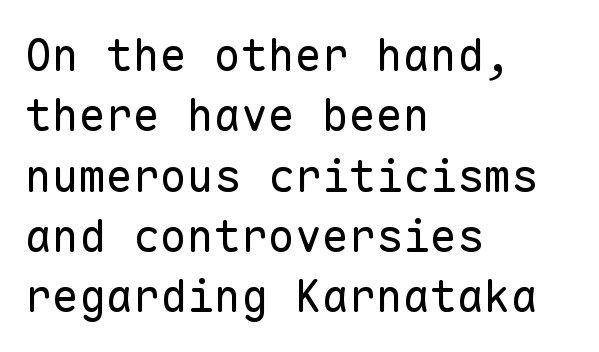
Q: Is the text bold? A: No.
Q: Is the text italic (slanted)? A: No, it is upright.
Q: Is the typeface a serif or a sans-serif typeface? A: Sans-serif.
Q: Is the text underlined? A: No.
Q: How is the paragraph aligned? A: Left-aligned.
Q: Is the spacing between letters normal or unusually wide? A: Normal.
Q: Is the spacing between lines tight, normal or loose? A: Normal.
Q: Width (condensed, normal, or wide)? A: Normal.
Q: Stroke contrast? A: Low.
Q: x-height? A: Medium.
Q: Monospaced? A: Yes.
